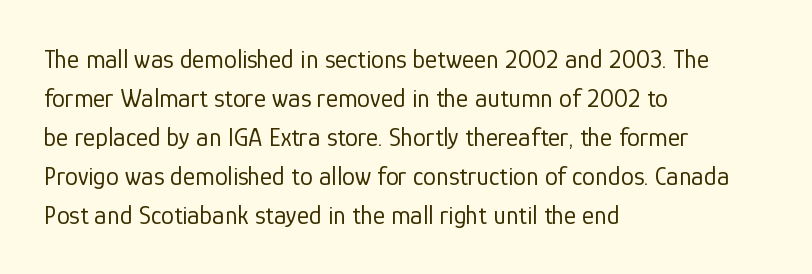
The image shows 26 px text type, upright; set left-aligned, normal line spacing (1.5x), normal letter spacing, not underlined.
